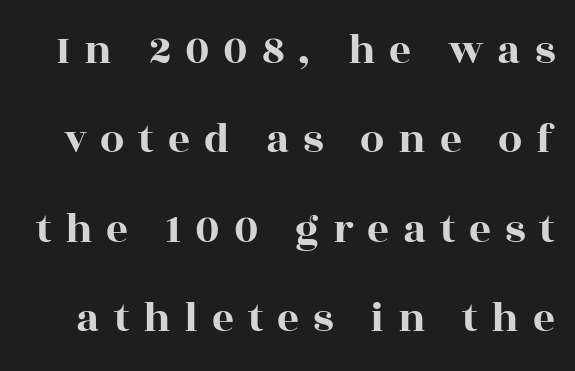
The image shows 43 px wide serif type, upright; set loose line spacing (2.08x), unusually wide letter spacing (+0.32 em), not underlined; a large x-height.
